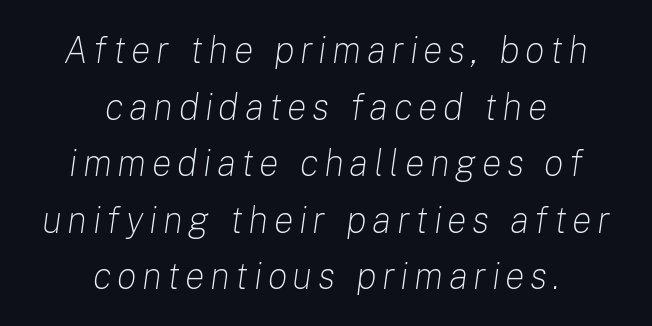
{"italic": "yes", "lean": "right", "slant_degrees": 8, "bold": "no", "weight": "light", "width": "normal", "stroke_contrast": "low", "x_height": "medium", "monospaced": "no", "underline": "no", "align": "center", "line_spacing": "normal", "line_spacing_ratio": 1.53, "glyph_px": 37}
